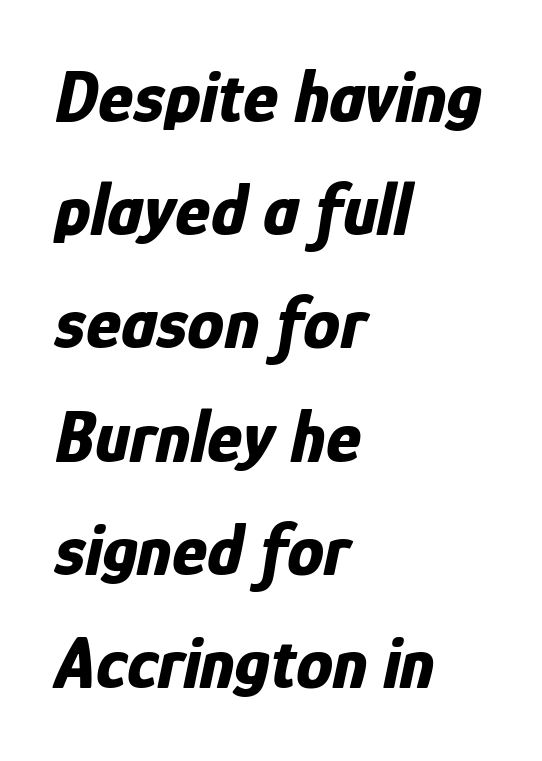
Q: Is the text bold? A: Yes.
Q: Is the text italic (slanted)? A: Yes, it leans right by about 12 degrees.
Q: Is the text underlined? A: No.
Q: How is the paragraph aligned? A: Left-aligned.
Q: Is the spacing between letters normal or unusually wide? A: Normal.
Q: Is the spacing between lines tight, normal or loose? A: Normal.
Q: Width (condensed, normal, or wide)? A: Condensed.
Q: Stroke contrast? A: Low.
Q: x-height? A: Medium.
Q: Monospaced? A: No.
